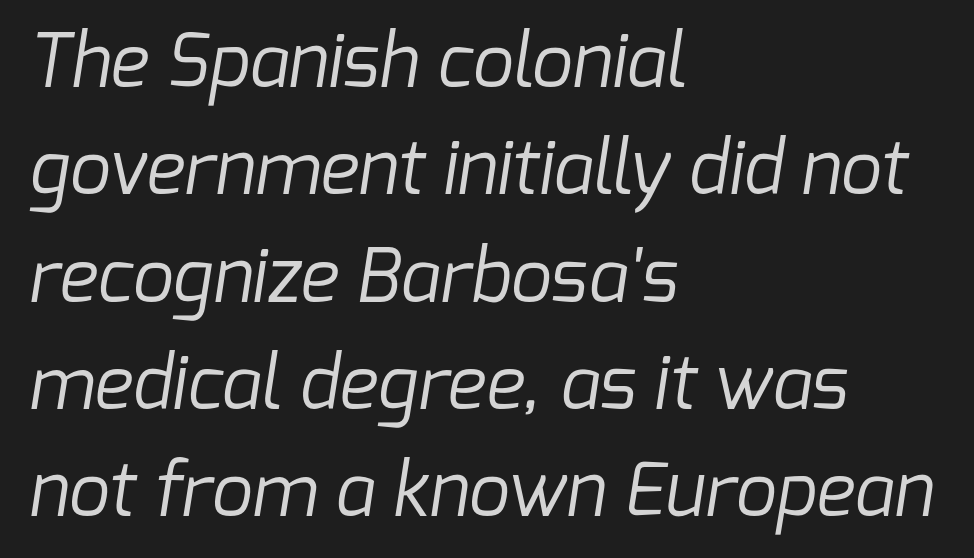
Compared with typical paragraphs, the rows here are spaced about the same. Underlining? Definitely not there. Proportional: the letters do not fall into vertical columns. Which margin do the lines hug? The left one — the right edge is uneven. A light-to-regular cut is what we see here.
